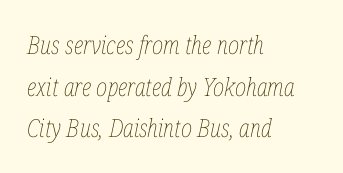
The image shows 25 px text type, italic (leaning right); set left-aligned, normal line spacing (1.67x), normal letter spacing, not underlined.
